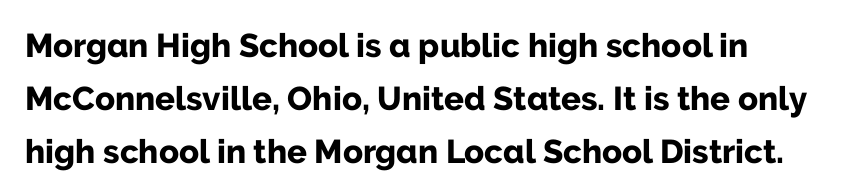
The image shows 33 px bold sans-serif type, upright; set normal line spacing (1.6x), normal letter spacing, not underlined; low stroke contrast and a medium x-height.
